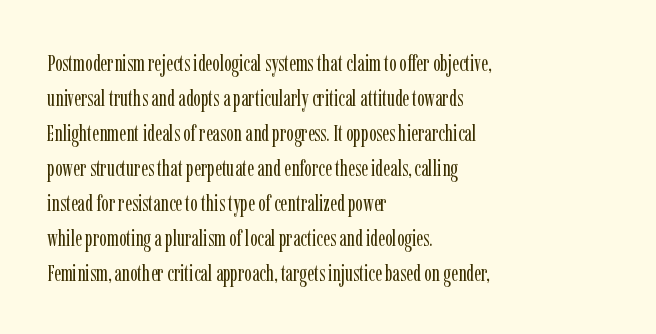
Every stem runs plumb, perpendicular to the baseline. Ink coverage per letter is moderate at most. Does extra space separate the letters? No, they use regular spacing. Line starts are locked; line ends wander. If you measured baseline to baseline, you'd find a middling distance.
